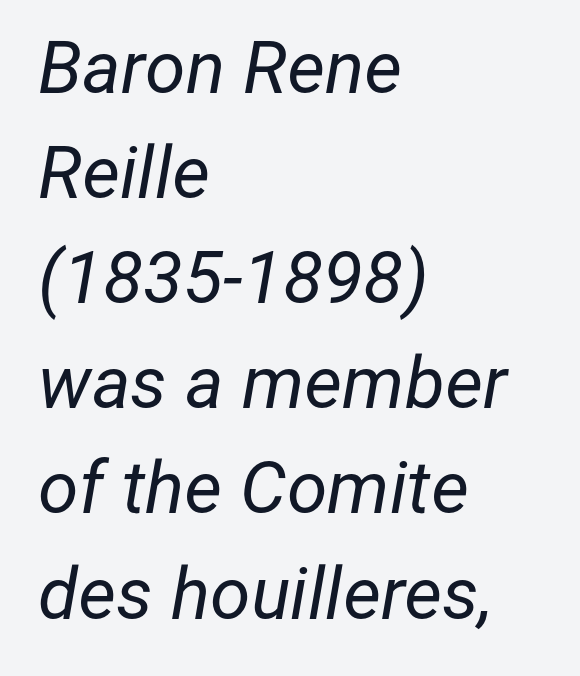
Q: Is the text bold? A: No.
Q: Is the text italic (slanted)? A: Yes, it leans right by about 12 degrees.
Q: Is the text underlined? A: No.
Q: How is the paragraph aligned? A: Left-aligned.
Q: Is the spacing between letters normal or unusually wide? A: Normal.
Q: Is the spacing between lines tight, normal or loose? A: Normal.
Q: Width (condensed, normal, or wide)? A: Normal.
Q: Stroke contrast? A: Low.
Q: x-height? A: Medium.
Q: Monospaced? A: No.
